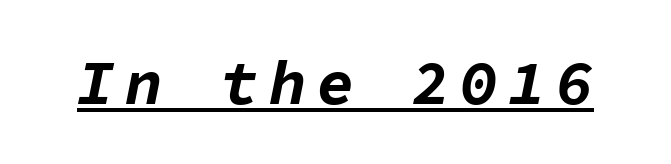
Posture: slanted. Each letter, wide or thin by design, is forced into the same width here. Looks like someone drew a line under every word here. Is the type bold? Yes — the strokes are clearly thick and heavy.
